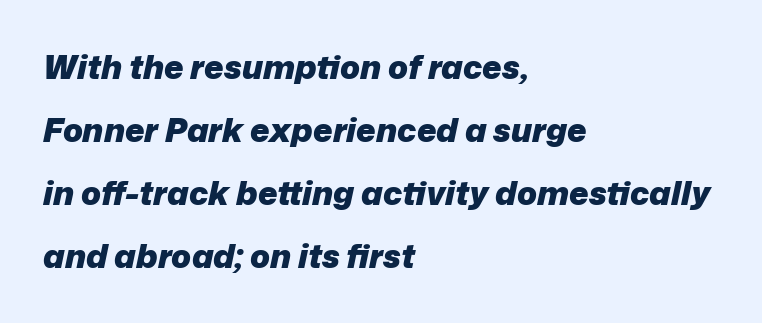
The image shows 33 px heavy type, italic (leaning right); set left-aligned, loose line spacing (1.91x), normal letter spacing, not underlined; low stroke contrast and a medium x-height.
